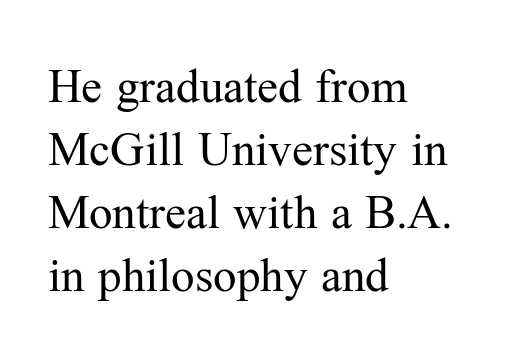
{"serif": "yes", "italic": "no", "bold": "no", "weight": "regular", "width": "normal", "stroke_contrast": "medium", "x_height": "medium", "monospaced": "no", "underline": "no", "align": "left", "line_spacing": "normal", "line_spacing_ratio": 1.34, "letter_spacing": "normal", "letter_spacing_em": 0.0, "glyph_px": 47}
